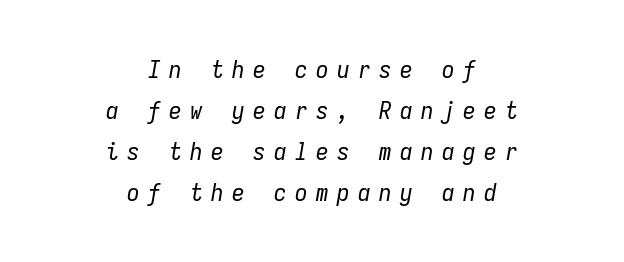
Descenders hang freely into open space. Loose tracking; the words dissolve into strings of separated letters. Each new line begins a customary step beneath the previous one. Would a proofreader flag this as italicized? Yes.
